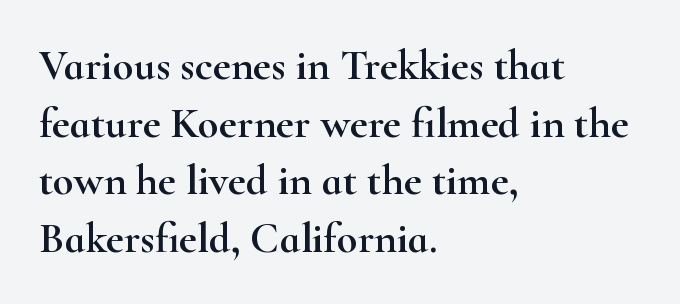
The image shows 43 px wide serif type, upright; set left-aligned, normal line spacing (1.34x), normal letter spacing, not underlined; high stroke contrast and a small x-height.
